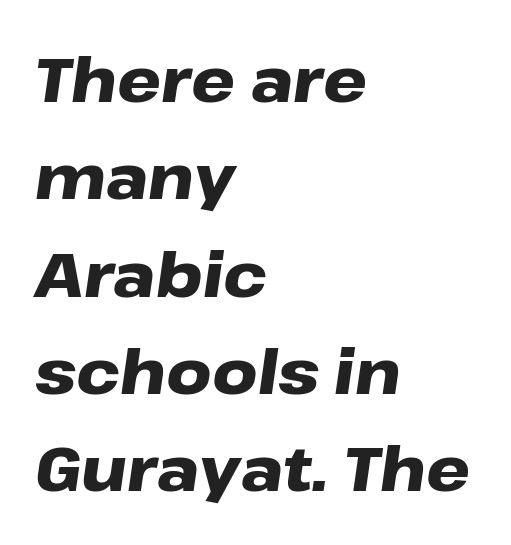
{"italic": "yes", "lean": "right", "slant_degrees": 8, "bold": "yes", "weight": "heavy", "width": "wide", "stroke_contrast": "low", "x_height": "medium", "monospaced": "no", "underline": "no", "align": "left", "line_spacing": "normal", "line_spacing_ratio": 1.57, "letter_spacing": "normal", "letter_spacing_em": 0.0, "glyph_px": 62}
